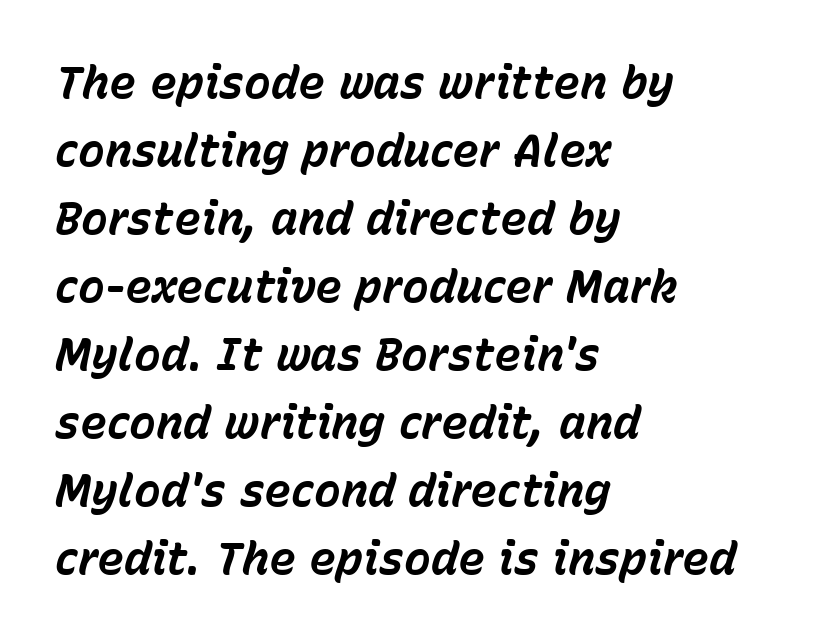
The passage shown is typed in a proportional face where columns would drift. The glyphs have the mass of a bold cut. An italicized treatment has been applied to the whole sample. Type without underlining. A typesetter would call this leading conventional body-copy spacing.
